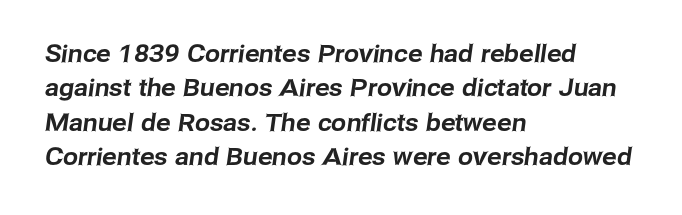
Every row of glyphs begins at an identical x-position on the left. The face used here is rendered with its standard letterfit. Leading matches the norm, producing a regular column. Plain, unruled lines of type.
